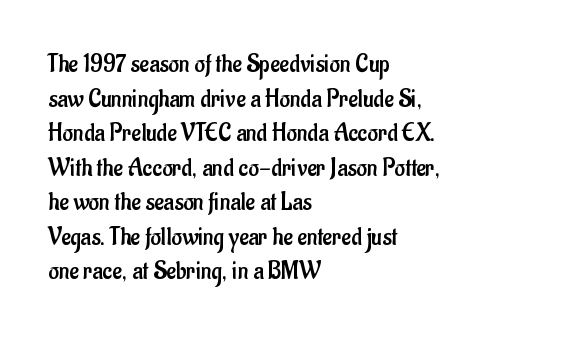
No chunkiness to these letters — they're not bold. A classic flush-left, rag-right setting is used for this passage. One glance says typical: line gaps are just what's usual. The letters sit at their default tracking, neither squeezed nor spread.
